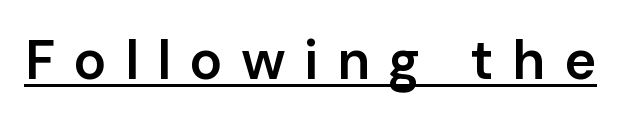
{"serif": "no", "italic": "no", "bold": "semi", "weight": "semibold", "width": "normal", "stroke_contrast": "low", "x_height": "medium", "monospaced": "no", "underline": "yes", "letter_spacing": "wide", "letter_spacing_em": 0.33, "glyph_px": 55}
